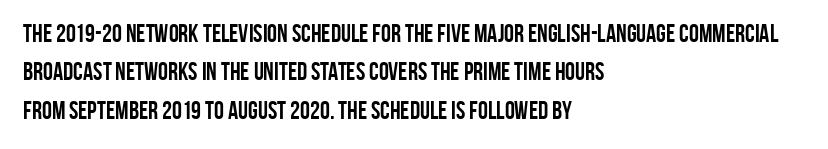
Here the glyphs are tracked normally, forming tight word shapes. Does the weight exceed regular? Yes, all the way to bold. The text block is weighted toward the left margin, trailing off unevenly rightward. Style check: upright. Notice how descenders clear the ascenders below comfortably — that's standard leading. Glance below the letters and you will spot only blank space.
